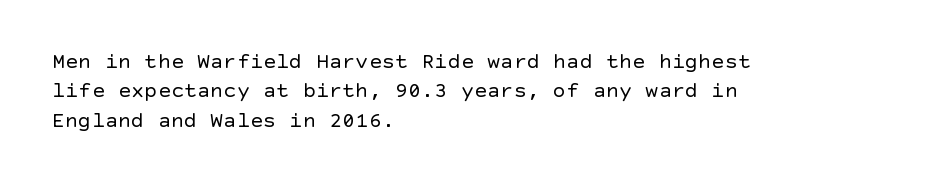
{"italic": "no", "bold": "no", "underline": "no", "align": "left", "line_spacing": "normal", "line_spacing_ratio": 1.33, "letter_spacing": "normal", "letter_spacing_em": 0.0, "glyph_px": 22}
